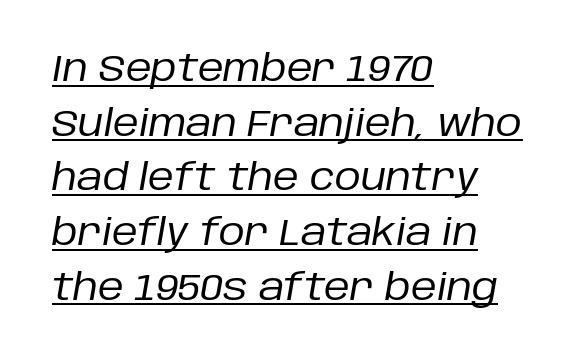
A typesetter would call this zero additional tracking. Does the leading feel generous? No, just average. Heft: none added — not bold. Emphasis is given by a line drawn under the lettering. A typesetter would call this proportional, since set widths differ per character. Is the block centered? No — it sits flush against the left margin.
